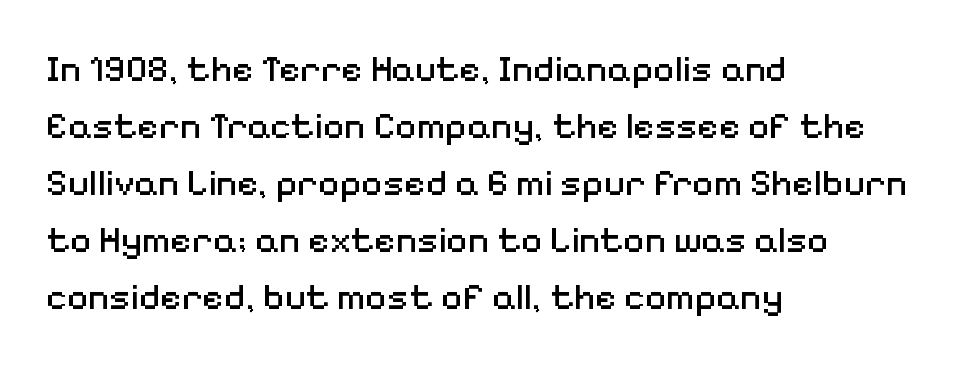
{"serif": "no", "italic": "no", "bold": "no", "weight": "regular", "width": "normal", "stroke_contrast": "medium", "x_height": "medium", "monospaced": "no", "underline": "no", "align": "left", "line_spacing": "normal", "line_spacing_ratio": 1.54, "letter_spacing": "normal", "letter_spacing_em": 0.0, "glyph_px": 37}
